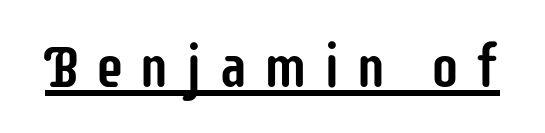
Q: Is the text italic (slanted)? A: No, it is upright.
Q: Is the typeface a serif or a sans-serif typeface? A: Sans-serif.
Q: Is the text underlined? A: Yes.
Q: Is the spacing between letters normal or unusually wide? A: Unusually wide.
Q: Width (condensed, normal, or wide)? A: Condensed.
Q: Stroke contrast? A: Low.
Q: x-height? A: Large.
Q: Monospaced? A: No.
